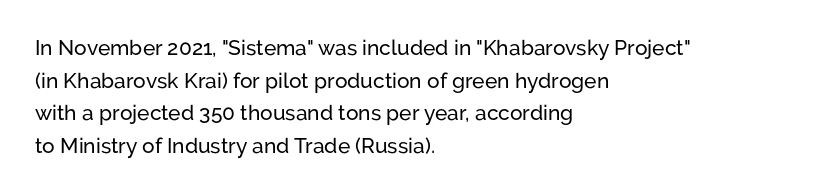
{"italic": "no", "underline": "no", "align": "left", "line_spacing": "normal", "line_spacing_ratio": 1.55, "letter_spacing": "normal", "letter_spacing_em": 0.0, "glyph_px": 21}
